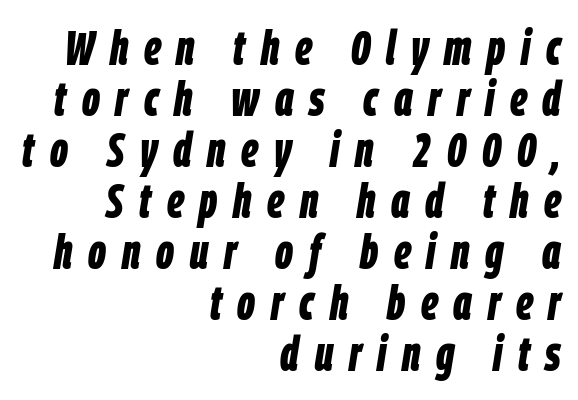
A clean baseline with only descenders dipping below it. Typeset ragged left — the right edge is the straight one. Character widths vary here, with narrow letters taking less room than wide ones. Each new line begins almost immediately beneath the previous one. This sample uses expanded letter spacing, leaving extra air between glyphs. The passage shown is emphatically bold.
